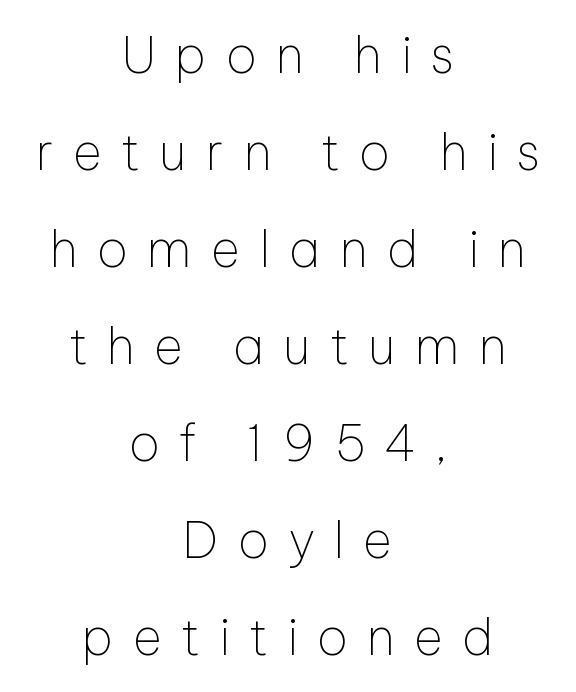
{"serif": "no", "italic": "no", "bold": "no", "weight": "thin", "width": "normal", "stroke_contrast": "low", "x_height": "medium", "monospaced": "no", "underline": "no", "align": "center", "line_spacing": "loose", "line_spacing_ratio": 1.94, "letter_spacing": "wide", "letter_spacing_em": 0.38, "glyph_px": 50}
